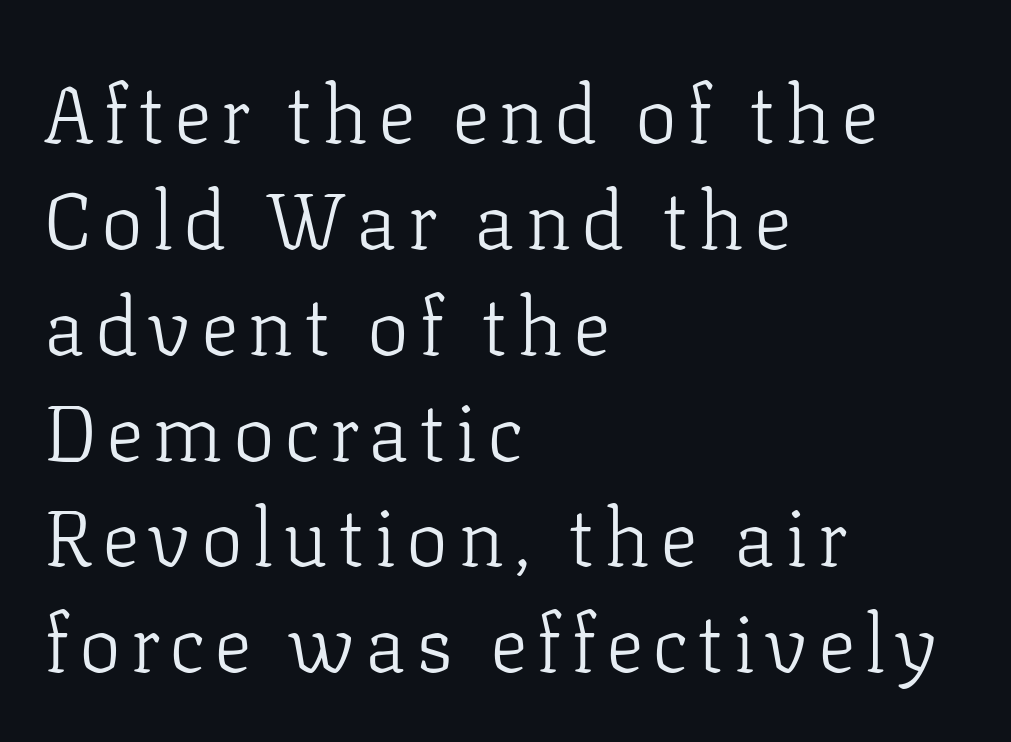
The image shows 79 px light serif type, upright; set left-aligned, normal line spacing (1.34x), not underlined; low stroke contrast and a medium x-height.
